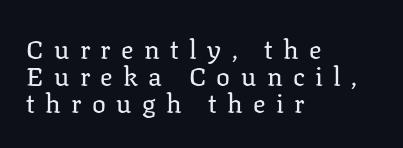
Q: Is the text bold? A: No.
Q: Is the text italic (slanted)? A: No, it is upright.
Q: Is the text underlined? A: No.
Q: How is the paragraph aligned? A: Left-aligned.
Q: Is the spacing between letters normal or unusually wide? A: Unusually wide.
Q: Is the spacing between lines tight, normal or loose? A: Tight.
